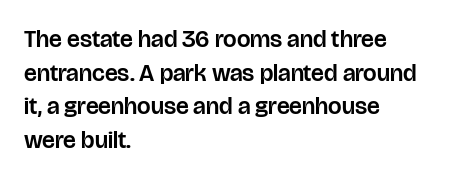
Leading matches the norm, producing a regular column. Every stem runs plumb, perpendicular to the baseline. Underline: absent. In CSS terms this would be text-align: left. Here the glyphs are tracked normally, forming tight word shapes.
